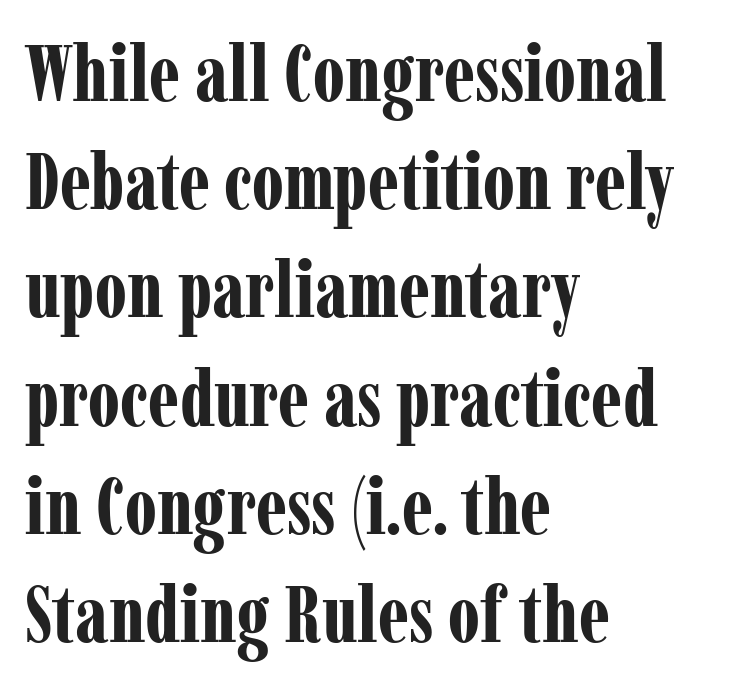
{"serif": "yes", "italic": "no", "bold": "yes", "weight": "bold", "width": "condensed", "stroke_contrast": "low", "x_height": "medium", "monospaced": "no", "underline": "no", "align": "left", "line_spacing": "normal", "line_spacing_ratio": 1.37, "letter_spacing": "normal", "letter_spacing_em": 0.0, "glyph_px": 79}
